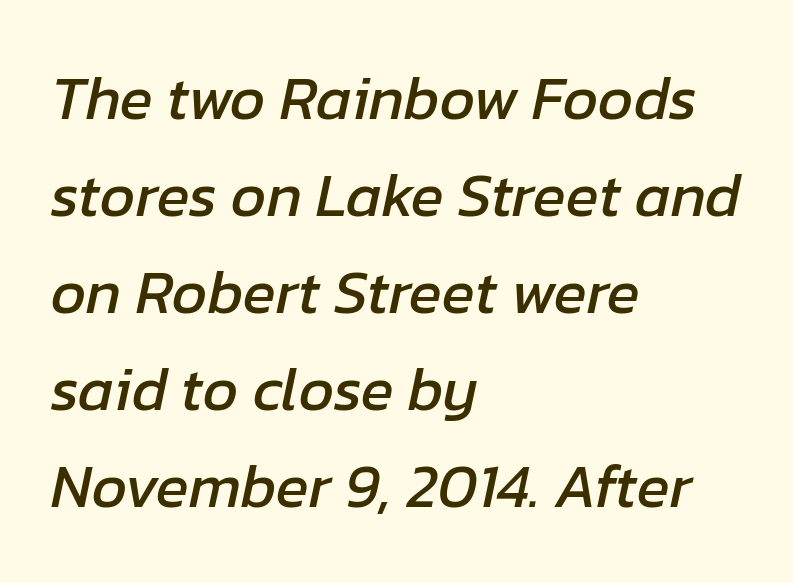
The image shows 61 px text type, italic (leaning right); set left-aligned, normal line spacing (1.59x), normal letter spacing, not underlined; low stroke contrast and a medium x-height.
